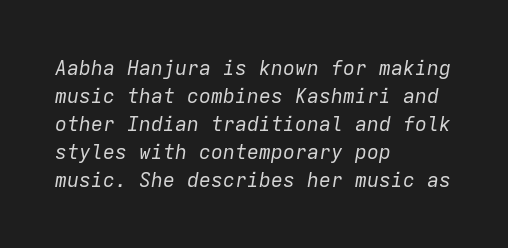
{"italic": "yes", "lean": "right", "slant_degrees": 9, "bold": "no", "underline": "no", "align": "left", "line_spacing": "normal", "line_spacing_ratio": 1.4, "letter_spacing": "normal", "letter_spacing_em": 0.0, "glyph_px": 20}
